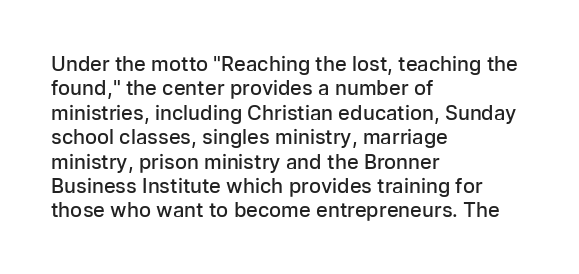
The image shows 20 px text type, upright; set left-aligned, line spacing 1.22x, normal letter spacing, not underlined.
